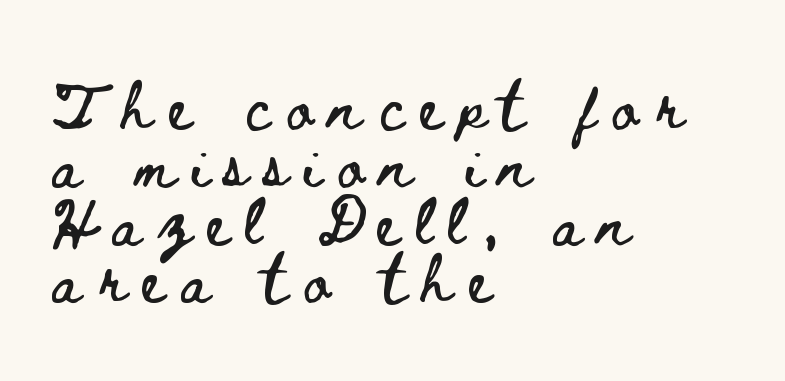
Horizontal alignment here is leftward, the default for most running prose. Inter-character spacing is expanded well beyond the font's built-in metrics. The face used here is proportionally spaced, like ordinary book or web type. Decoration check: the copy has no underline.
